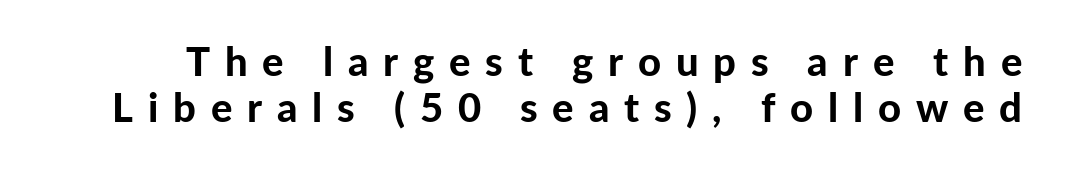
Q: Is the text bold? A: Yes.
Q: Is the text italic (slanted)? A: No, it is upright.
Q: Is the typeface a serif or a sans-serif typeface? A: Sans-serif.
Q: Is the text underlined? A: No.
Q: Is the spacing between letters normal or unusually wide? A: Unusually wide.
Q: Width (condensed, normal, or wide)? A: Normal.
Q: Stroke contrast? A: Low.
Q: x-height? A: Medium.
Q: Monospaced? A: No.
